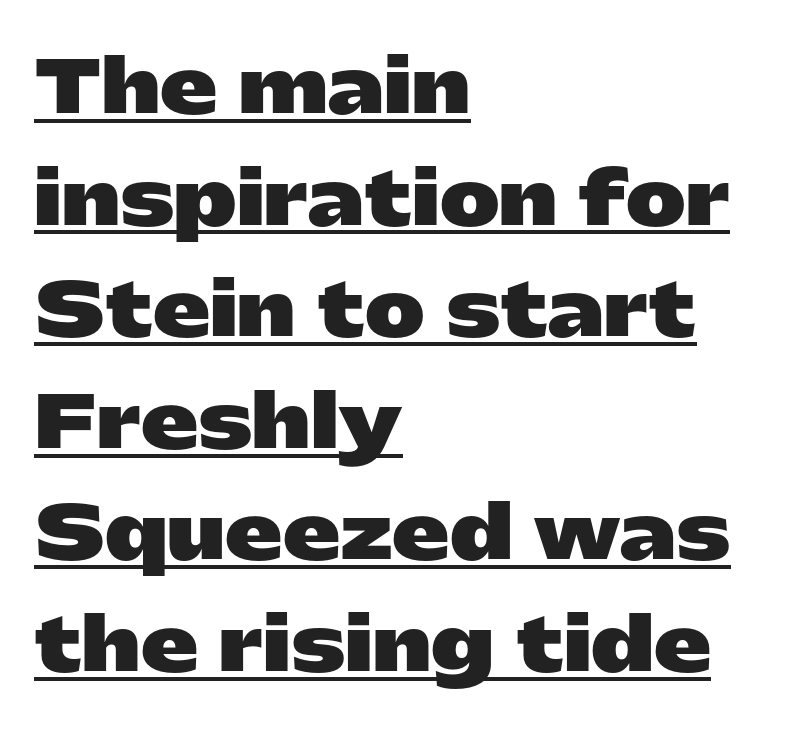
The image shows 72 px heavy, wide sans-serif type, upright; set left-aligned, normal line spacing (1.55x), normal letter spacing, underlined; low stroke contrast and a medium x-height.
